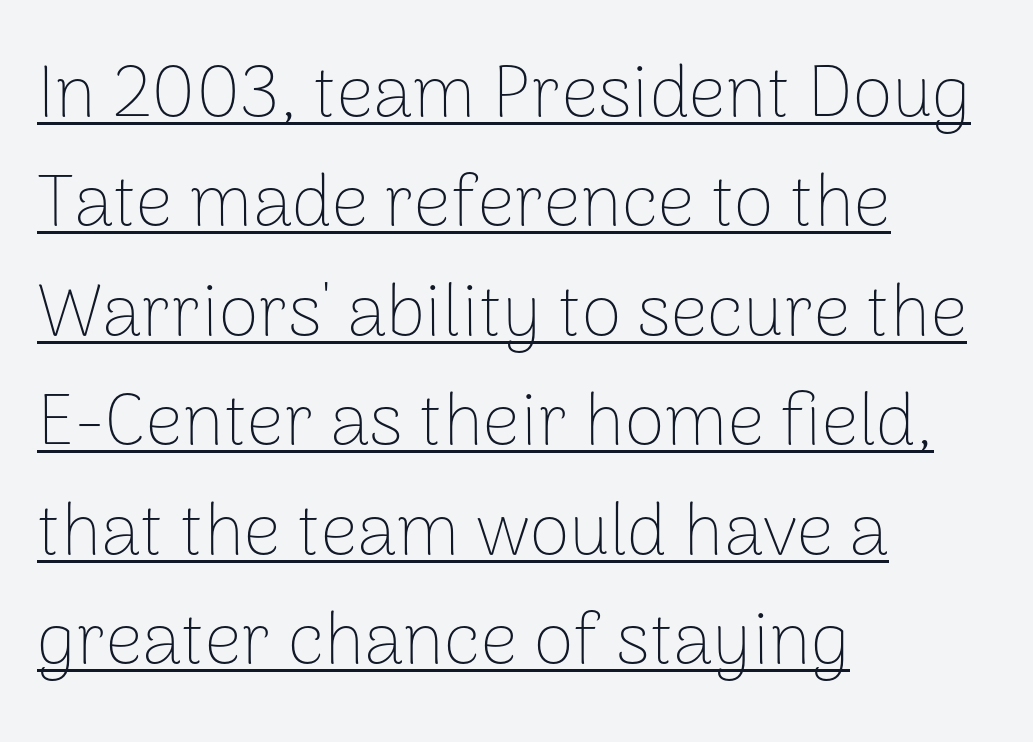
{"serif": "no", "italic": "no", "bold": "no", "weight": "thin", "width": "normal", "stroke_contrast": "low", "x_height": "medium", "monospaced": "no", "underline": "yes", "align": "left", "line_spacing": "normal", "line_spacing_ratio": 1.5, "letter_spacing": "normal", "letter_spacing_em": 0.0, "glyph_px": 73}
